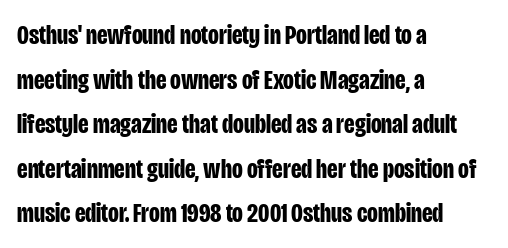
Q: Is the text bold? A: Yes.
Q: Is the text italic (slanted)? A: No, it is upright.
Q: Is the typeface a serif or a sans-serif typeface? A: Sans-serif.
Q: Is the text underlined? A: No.
Q: How is the paragraph aligned? A: Left-aligned.
Q: Is the spacing between letters normal or unusually wide? A: Normal.
Q: Is the spacing between lines tight, normal or loose? A: Normal.
Q: Width (condensed, normal, or wide)? A: Condensed.
Q: Stroke contrast? A: Low.
Q: x-height? A: Large.
Q: Monospaced? A: No.
